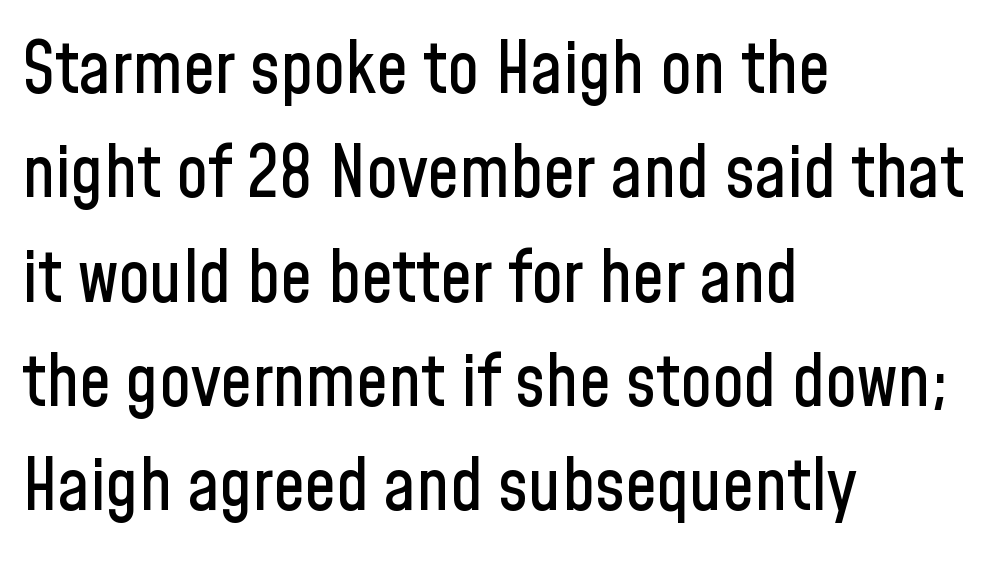
Q: Is the text italic (slanted)? A: No, it is upright.
Q: Is the typeface a serif or a sans-serif typeface? A: Sans-serif.
Q: Is the text underlined? A: No.
Q: How is the paragraph aligned? A: Left-aligned.
Q: Is the spacing between letters normal or unusually wide? A: Normal.
Q: Is the spacing between lines tight, normal or loose? A: Normal.
Q: Width (condensed, normal, or wide)? A: Condensed.
Q: Stroke contrast? A: Low.
Q: x-height? A: Medium.
Q: Monospaced? A: No.
